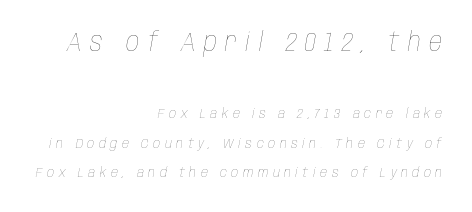
Q: Is the text bold? A: No.
Q: Is the text italic (slanted)? A: Yes, it leans right by about 10 degrees.
Q: Is the text underlined? A: No.
Q: How is the paragraph aligned? A: Right-aligned.
Q: Is the spacing between letters normal or unusually wide? A: Unusually wide.
Q: Is the spacing between lines tight, normal or loose? A: Loose.
Q: Which block of text is set in a larger size, the first (top) or the second (bottom)? A: The first (top) one.
